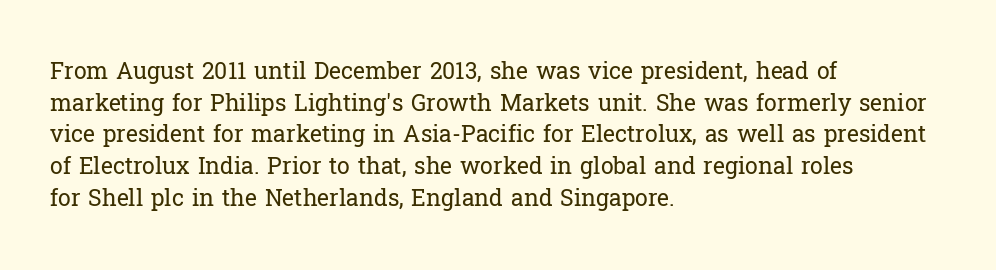
A roman cut, with each character standing at attention. Line spacing here is normal. The text block is weighted toward the left margin, trailing off unevenly rightward. Lines of text with bare space underneath. Nothing unusual about the tracking: characters are spaced as the font intends. A quiet, ordinary-to-light weight characterises the typeface.
